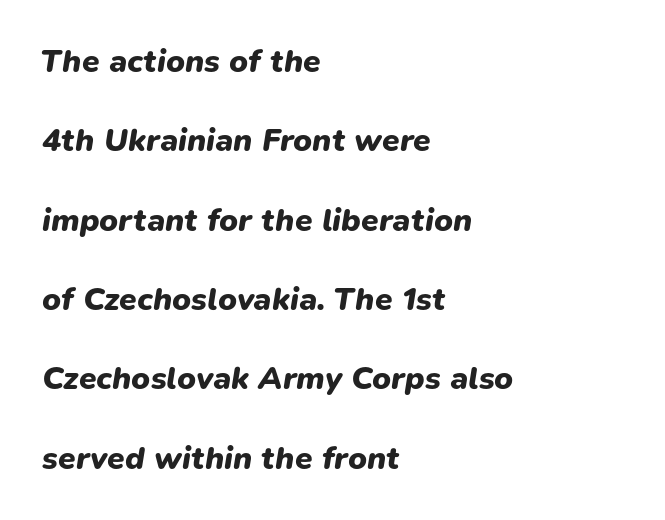
Q: Is the text bold? A: Yes.
Q: Is the text italic (slanted)? A: Yes, it leans right by about 9 degrees.
Q: Is the text underlined? A: No.
Q: How is the paragraph aligned? A: Left-aligned.
Q: Is the spacing between letters normal or unusually wide? A: Normal.
Q: Is the spacing between lines tight, normal or loose? A: Loose.
Q: Width (condensed, normal, or wide)? A: Normal.
Q: Stroke contrast? A: Low.
Q: x-height? A: Medium.
Q: Monospaced? A: No.
